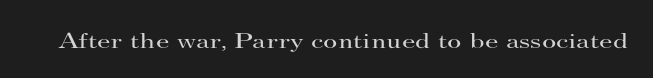
Q: Is the text bold? A: No.
Q: Is the text italic (slanted)? A: No, it is upright.
Q: Is the text underlined? A: No.
Q: Is the spacing between letters normal or unusually wide? A: Normal.
